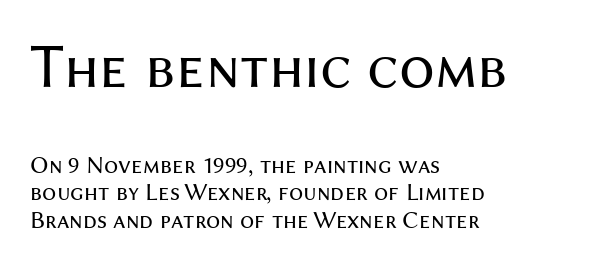
{"serif": "no", "italic": "no", "bold": "no", "weight": "regular", "width": "normal", "stroke_contrast": "medium", "x_height": "medium", "monospaced": "no", "underline": "no", "align": "left", "line_spacing": "tight", "line_spacing_ratio": 1.1, "letter_spacing": "normal", "letter_spacing_em": 0.0, "larger_block": "first", "size_ratio": 2.52, "glyph_px": 63}
